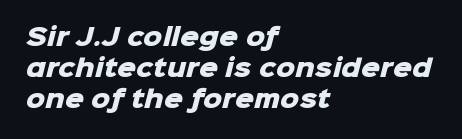
Q: Is the text bold? A: Yes.
Q: Is the text underlined? A: No.
Q: How is the paragraph aligned? A: Left-aligned.
Q: Is the spacing between letters normal or unusually wide? A: Normal.
Q: Is the spacing between lines tight, normal or loose? A: Normal.
